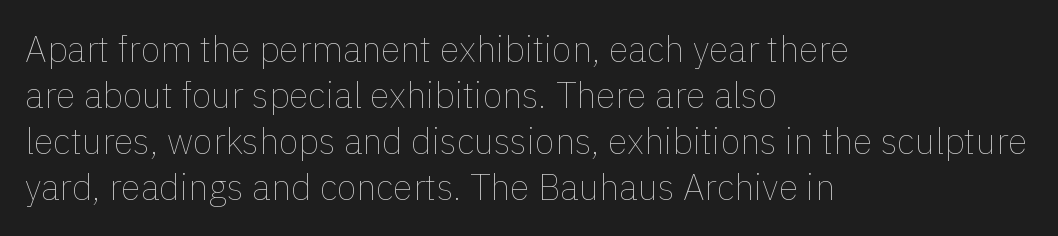
Q: Is the text bold? A: No.
Q: Is the text italic (slanted)? A: No, it is upright.
Q: Is the text underlined? A: No.
Q: How is the paragraph aligned? A: Left-aligned.
Q: Is the spacing between letters normal or unusually wide? A: Normal.
Q: Is the spacing between lines tight, normal or loose? A: Normal.
Q: Width (condensed, normal, or wide)? A: Normal.
Q: x-height? A: Medium.
Q: Monospaced? A: No.
